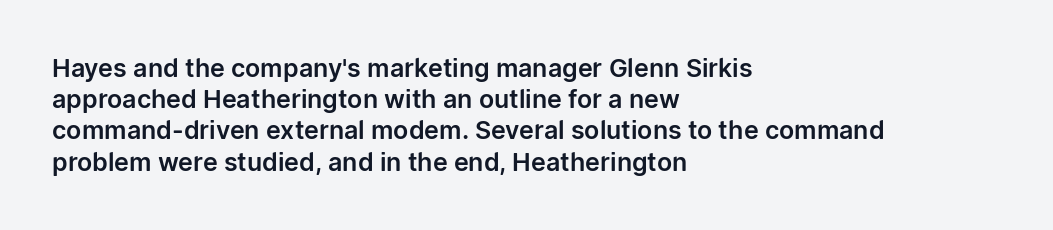
The image shows 25 px text type, upright; set left-aligned, normal line spacing (1.25x), normal letter spacing, not underlined.
